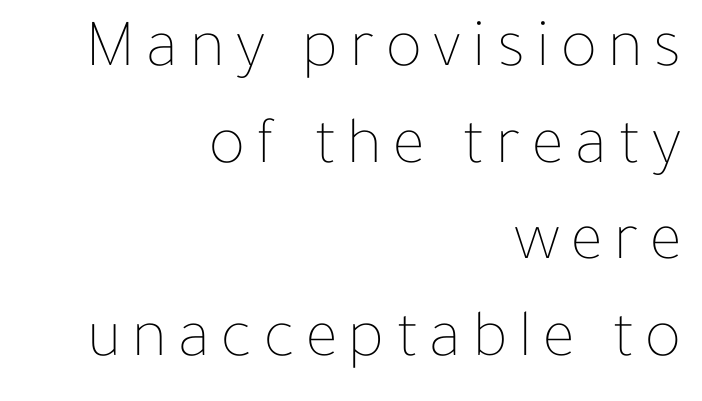
{"italic": "no", "bold": "no", "weight": "thin", "width": "normal", "stroke_contrast": "low", "x_height": "medium", "monospaced": "no", "underline": "no", "align": "right", "line_spacing": "normal", "line_spacing_ratio": 1.42, "glyph_px": 68}
